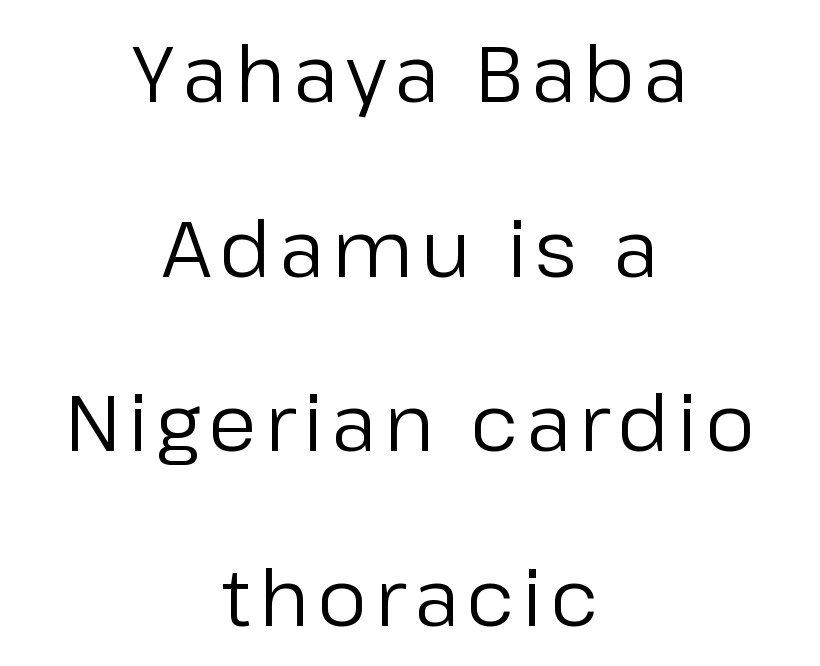
These lines were composed using upright roman letters. What kind of face is this? One without serifs — a sans. Loosely led — the rows are spread out. Think of a printed novel: that variable character pitch is what you see here. Beneath every word, the page is bare.
